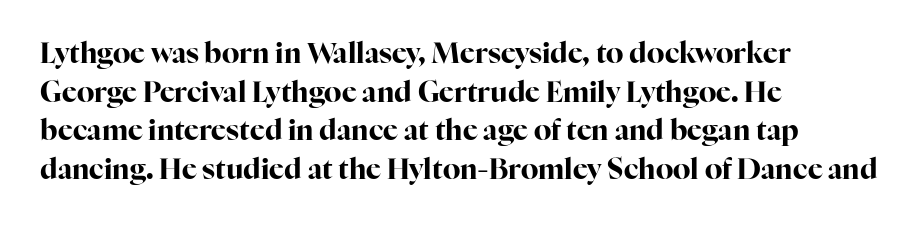
The sample has been set heavy, in full bold. The lettering holds an erect, upright posture throughout. Where is the straight margin? On the left. You could not count columns in this text — the font is proportionally spaced. The vertical gap from one line to the next is medium. Check under the words: just untouched page.
